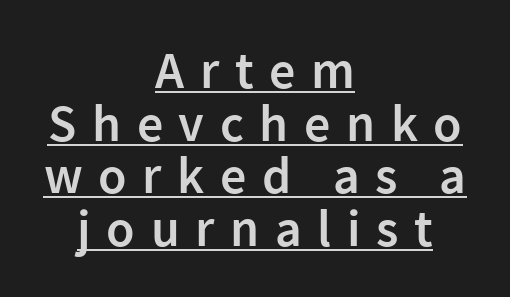
The image shows 52 px semibold sans-serif type, upright; set centered, tight line spacing (1.01x), unusually wide letter spacing (+0.3 em), underlined; low stroke contrast and a medium x-height.
